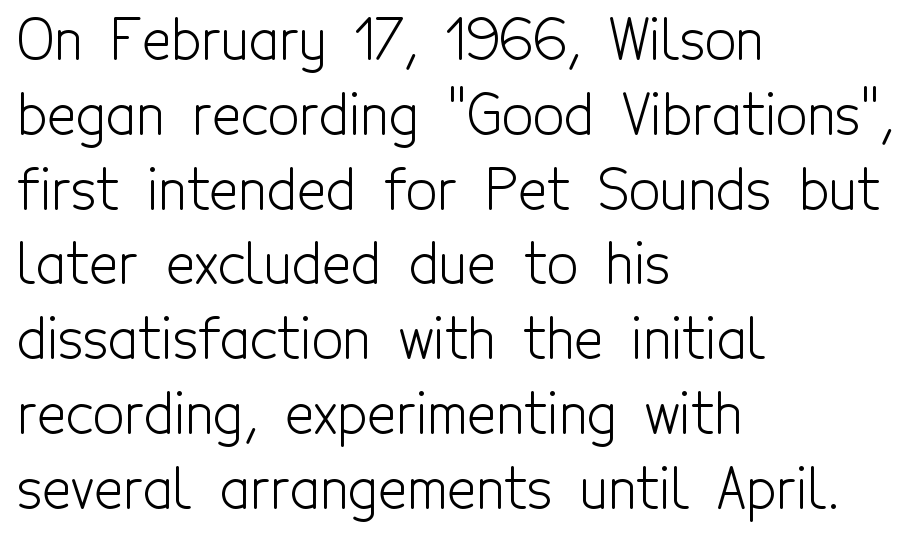
Q: Is the text bold? A: No.
Q: Is the text italic (slanted)? A: No, it is upright.
Q: Is the typeface a serif or a sans-serif typeface? A: Sans-serif.
Q: Is the text underlined? A: No.
Q: How is the paragraph aligned? A: Left-aligned.
Q: Is the spacing between letters normal or unusually wide? A: Normal.
Q: Is the spacing between lines tight, normal or loose? A: Normal.
Q: Width (condensed, normal, or wide)? A: Condensed.
Q: x-height? A: Medium.
Q: Monospaced? A: No.
